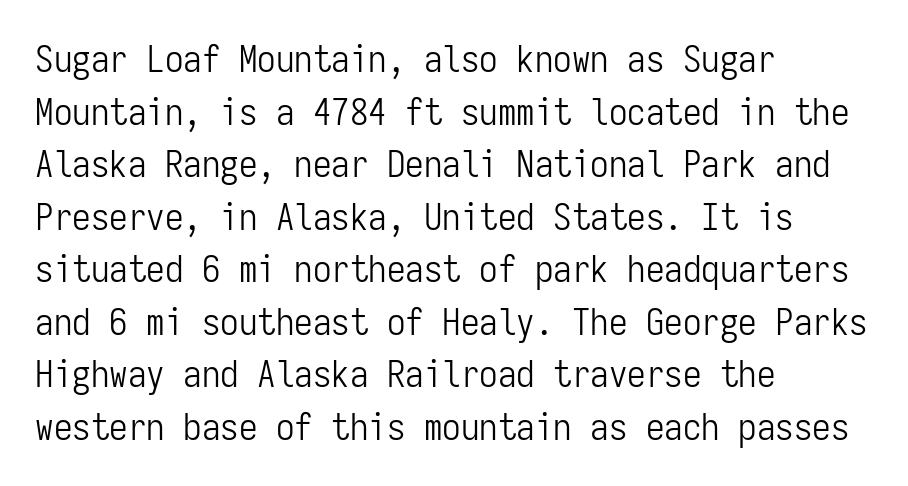
Q: Is the text bold? A: No.
Q: Is the text italic (slanted)? A: No, it is upright.
Q: Is the typeface a serif or a sans-serif typeface? A: Sans-serif.
Q: Is the text underlined? A: No.
Q: How is the paragraph aligned? A: Left-aligned.
Q: Is the spacing between letters normal or unusually wide? A: Normal.
Q: Is the spacing between lines tight, normal or loose? A: Normal.
Q: Width (condensed, normal, or wide)? A: Condensed.
Q: Stroke contrast? A: Low.
Q: x-height? A: Medium.
Q: Monospaced? A: Yes.
